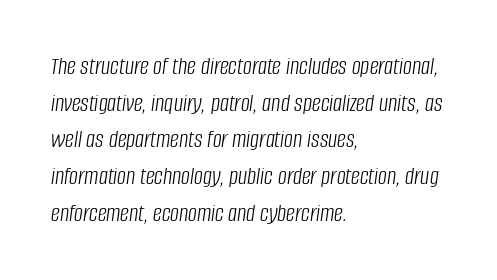
{"italic": "yes", "lean": "right", "slant_degrees": 8, "bold": "no", "underline": "no", "align": "left", "line_spacing": "normal", "line_spacing_ratio": 1.47, "letter_spacing": "normal", "letter_spacing_em": 0.0, "glyph_px": 25}
